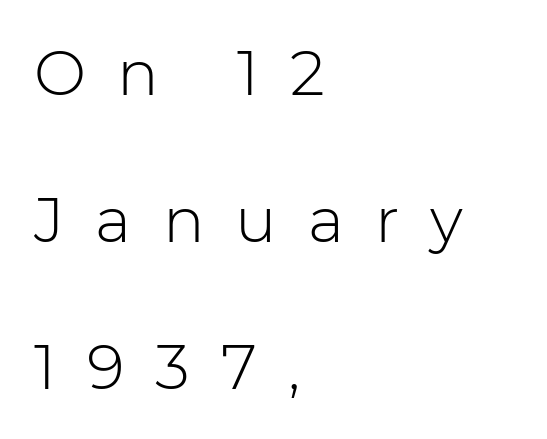
Think of a printed novel: that variable character pitch is what you see here. Tracking here is generous; glyphs stand well apart from one another. Airy leading. The letters stand upright; this is a roman face. Where is the straight margin? On the left. Heft: none added — not bold.
